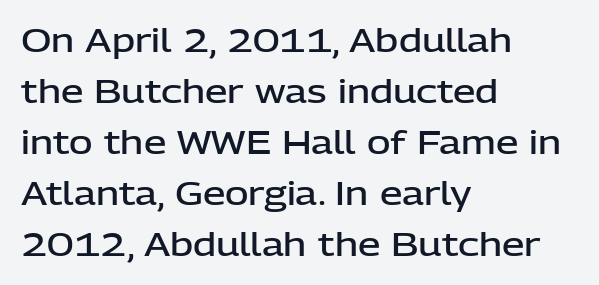
The image shows 32 px semibold sans-serif type, upright; set left-aligned, normal line spacing (1.59x), normal letter spacing, not underlined; low stroke contrast and a medium x-height.
